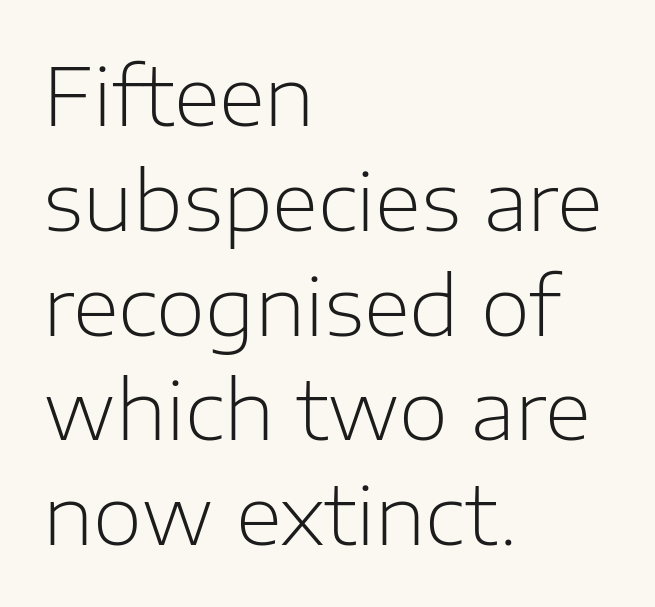
Q: Is the text bold? A: No.
Q: Is the text italic (slanted)? A: No, it is upright.
Q: Is the typeface a serif or a sans-serif typeface? A: Sans-serif.
Q: Is the text underlined? A: No.
Q: How is the paragraph aligned? A: Left-aligned.
Q: Is the spacing between letters normal or unusually wide? A: Normal.
Q: Is the spacing between lines tight, normal or loose? A: Normal.
Q: Width (condensed, normal, or wide)? A: Normal.
Q: Stroke contrast? A: Low.
Q: x-height? A: Medium.
Q: Monospaced? A: No.
